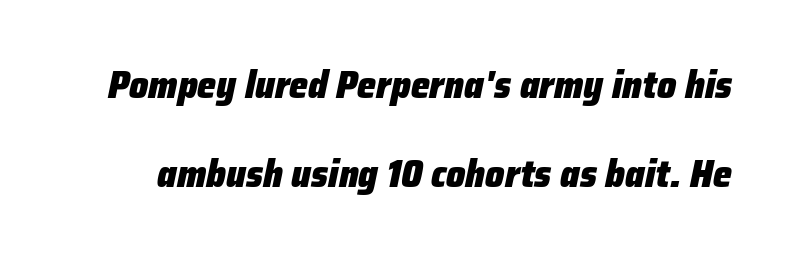
Weight check: bold — yes, fully. Tall strokes in this sample are angled rather than plumb. What stands out about the letter spacing? Nothing — it is the standard amount. Descenders hang freely into open space. Is this a fixed-width face? No — the glyphs have proportional, varying widths. Widely set lines give the paragraph a tall, airy silhouette.
